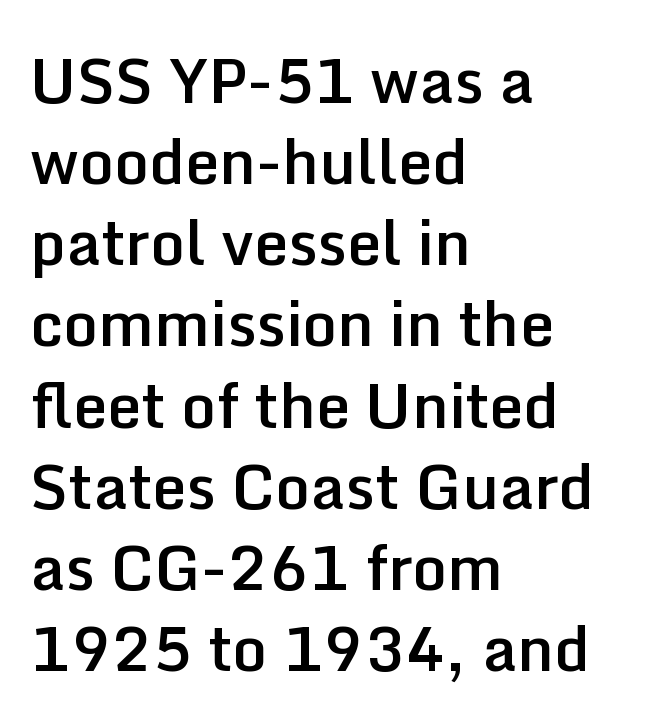
{"serif": "no", "italic": "no", "bold": "semi", "weight": "semibold", "width": "normal", "stroke_contrast": "low", "x_height": "medium", "monospaced": "no", "underline": "no", "align": "left", "line_spacing": "normal", "line_spacing_ratio": 1.33, "letter_spacing": "normal", "letter_spacing_em": 0.0, "glyph_px": 61}
